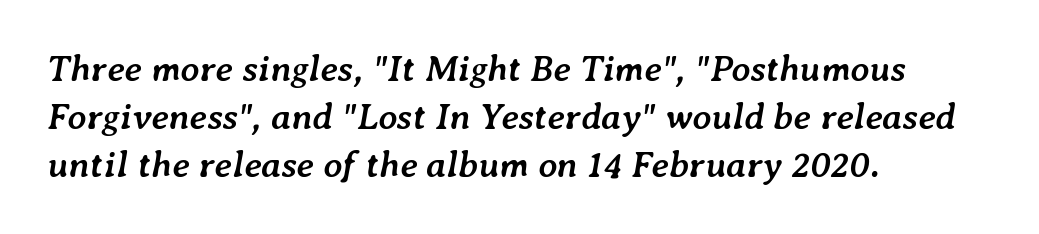
Q: Is the text bold? A: Yes.
Q: Is the text italic (slanted)? A: Yes, it leans right by about 7 degrees.
Q: Is the text underlined? A: No.
Q: How is the paragraph aligned? A: Left-aligned.
Q: Is the spacing between letters normal or unusually wide? A: Normal.
Q: Is the spacing between lines tight, normal or loose? A: Normal.
Q: Width (condensed, normal, or wide)? A: Normal.
Q: Stroke contrast? A: Low.
Q: x-height? A: Medium.
Q: Monospaced? A: No.
